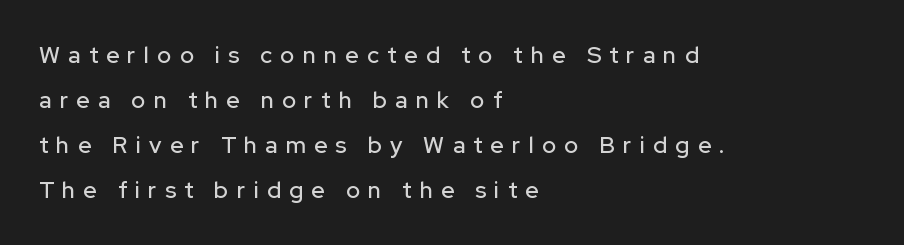
{"italic": "no", "underline": "no", "align": "left", "line_spacing": "loose", "line_spacing_ratio": 1.95, "letter_spacing": "wide", "letter_spacing_em": 0.36, "glyph_px": 23}
